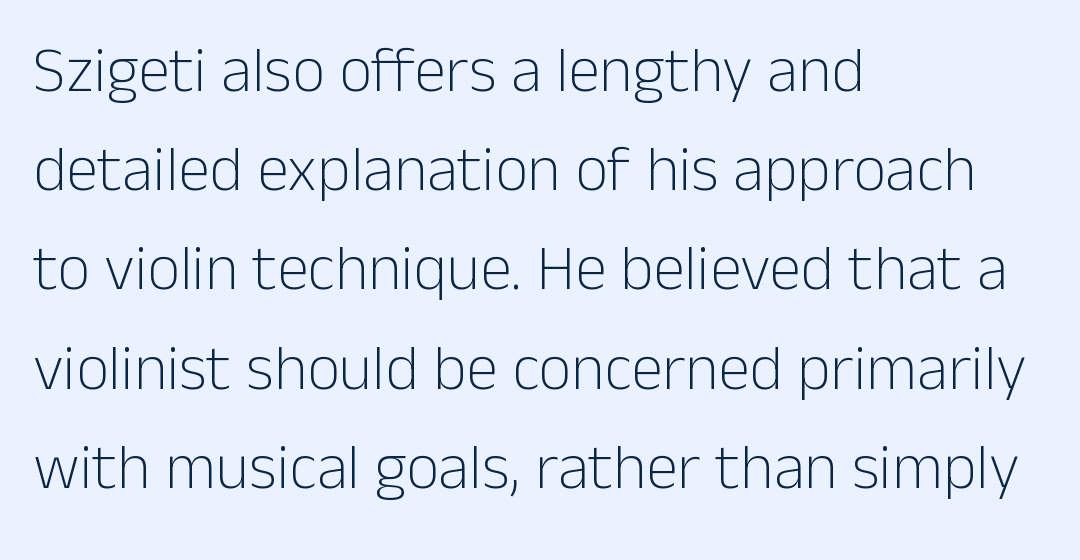
Letters have the restrained weight of plain body copy at most. Caption: standard tracking, unaltered. Underline: absent. Grotesque or geometric, the face here clearly has no serifs. Each letter keeps its own natural width here, so spacing adapts to shape.
